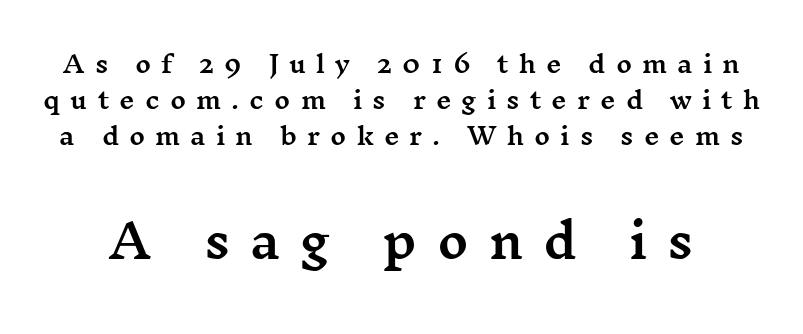
Q: Is the text italic (slanted)? A: No, it is upright.
Q: Is the typeface a serif or a sans-serif typeface? A: Serif.
Q: Is the text underlined? A: No.
Q: Is the spacing between letters normal or unusually wide? A: Unusually wide.
Q: Is the spacing between lines tight, normal or loose? A: Normal.
Q: Which block of text is set in a larger size, the first (top) or the second (bottom)? A: The second (bottom) one.
Q: Width (condensed, normal, or wide)? A: Wide.
Q: Stroke contrast? A: Medium.
Q: x-height? A: Medium.
Q: Monospaced? A: No.
